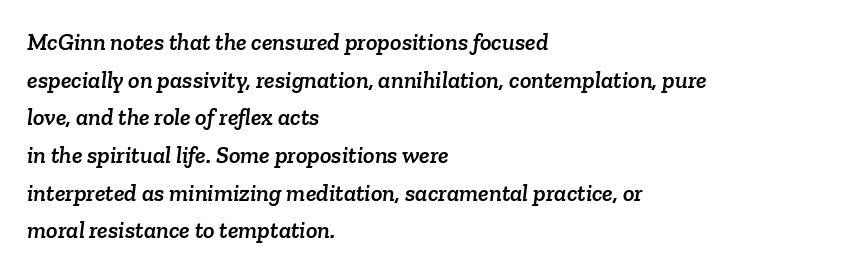
Each new line begins a customary step beneath the previous one. The tracking reads as untouched default to a designer's eye. The passage is arranged the way most books set body copy — flush left. This rendering features lettering with no underline.
